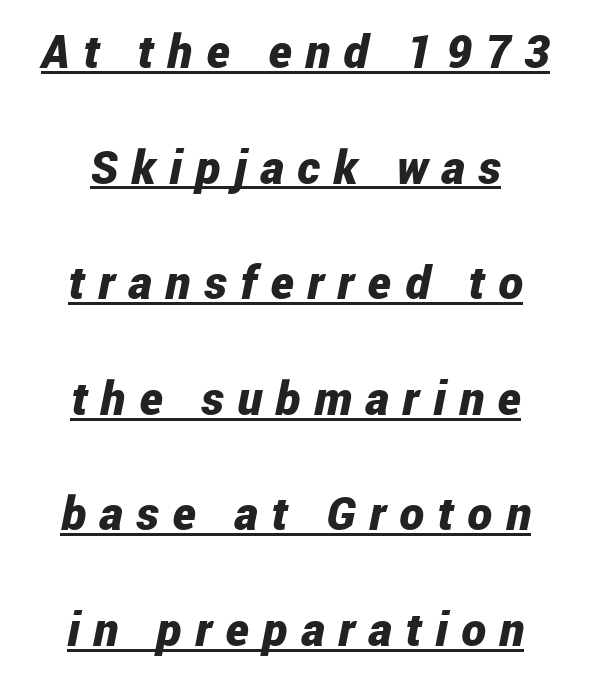
The image shows 47 px bold, condensed type, italic (leaning right); set centered, loose line spacing (2.46x), unusually wide letter spacing (+0.29 em), underlined; low stroke contrast and a medium x-height.
